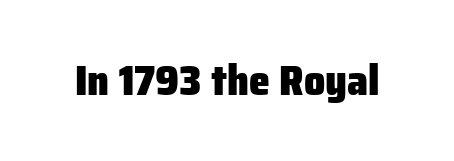
The image shows 42 px heavy sans-serif type, upright; set normal letter spacing, not underlined; low stroke contrast and a medium x-height.
